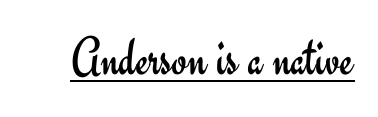
These glyphs show unthickened strokes, regular width or finer. Look at the bottom of the vertical strokes: they stop flat, with no serifs. Descenders here cross a horizontal rule under the line. The letters advance in unequal steps, a hallmark of proportional type.
